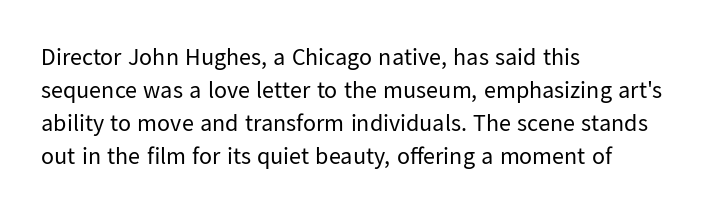
{"italic": "no", "bold": "no", "underline": "no", "align": "left", "line_spacing": "normal", "line_spacing_ratio": 1.37, "letter_spacing": "normal", "letter_spacing_em": 0.0, "glyph_px": 24}
